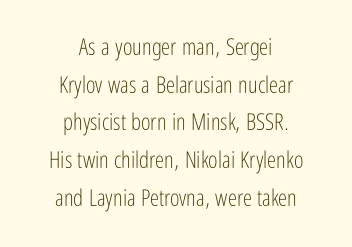
The image shows 23 px text type, upright; set centered, normal line spacing (1.64x), normal letter spacing, not underlined.
